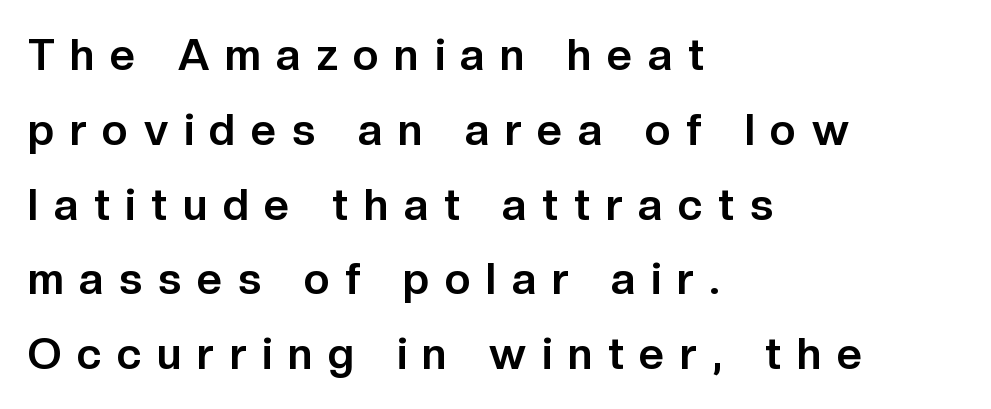
{"serif": "no", "italic": "no", "bold": "yes", "weight": "bold", "width": "normal", "stroke_contrast": "low", "x_height": "medium", "monospaced": "no", "underline": "no", "align": "left", "line_spacing": "normal", "line_spacing_ratio": 1.7, "letter_spacing": "wide", "letter_spacing_em": 0.36, "glyph_px": 44}
